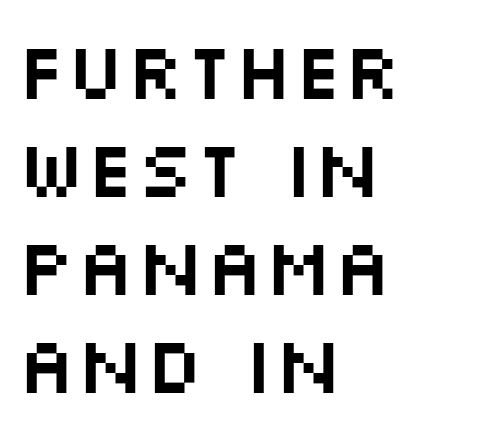
Spacing verdict: proportional, widths tailored to each character. Every stem runs plumb, perpendicular to the baseline. Classification — sans serif. Notice how the passage keeps a crisp vertical edge on the left only.
